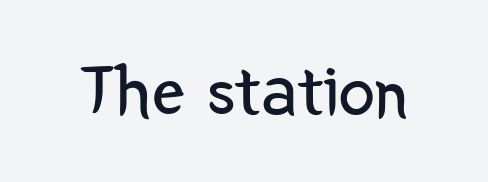
Q: Is the text bold? A: No.
Q: Is the text italic (slanted)? A: No, it is upright.
Q: Is the typeface a serif or a sans-serif typeface? A: Sans-serif.
Q: Is the text underlined? A: No.
Q: Is the spacing between letters normal or unusually wide? A: Normal.
Q: Width (condensed, normal, or wide)? A: Condensed.
Q: Stroke contrast? A: Low.
Q: x-height? A: Medium.
Q: Monospaced? A: No.
